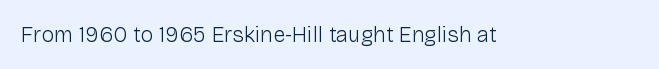
Q: Is the text bold? A: No.
Q: Is the text italic (slanted)? A: No, it is upright.
Q: Is the text underlined? A: No.
Q: Is the spacing between letters normal or unusually wide? A: Normal.
